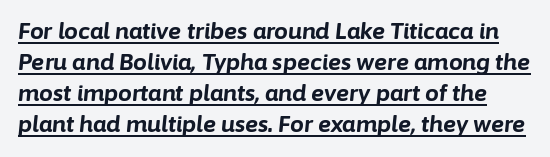
Q: Is the text bold? A: Yes.
Q: Is the text italic (slanted)? A: Yes, it leans right by about 6 degrees.
Q: Is the text underlined? A: Yes.
Q: Is the spacing between letters normal or unusually wide? A: Normal.
Q: Is the spacing between lines tight, normal or loose? A: Normal.
